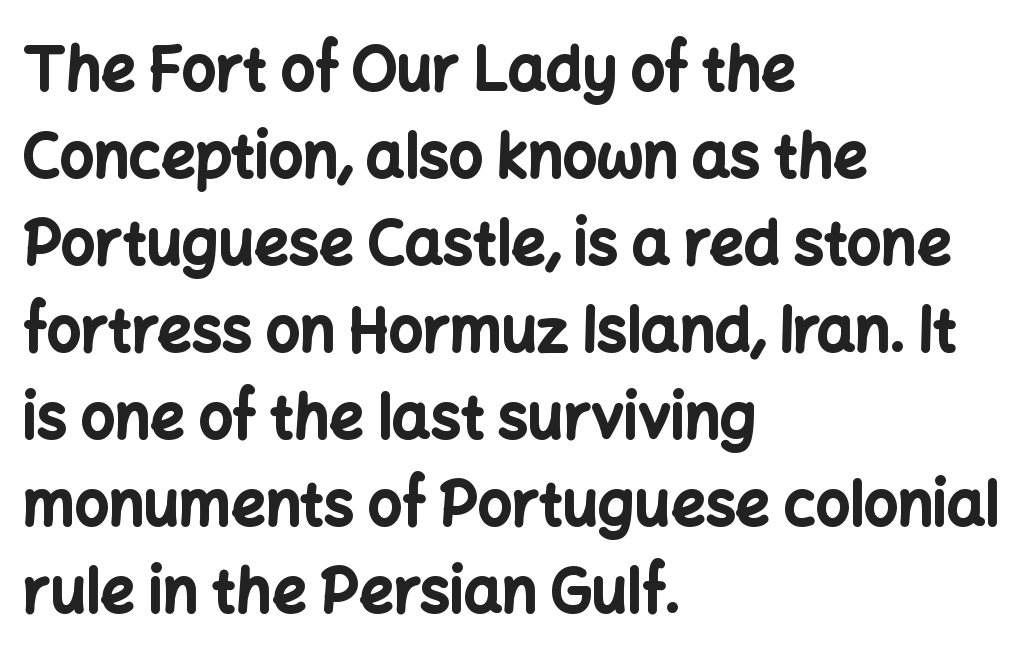
The glyphs have the mass of a bold cut. One glance says typical: line gaps are just what's usual. Do the letters lean? They stand straight. Every row of glyphs begins at an identical x-position on the left. Decoration check: the copy has no underline. The letters advance in unequal steps, a hallmark of proportional type.
